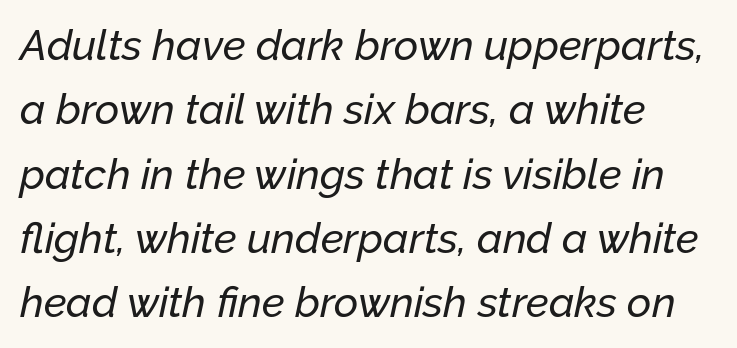
Q: Is the text italic (slanted)? A: Yes, it leans right by about 12 degrees.
Q: Is the text underlined? A: No.
Q: How is the paragraph aligned? A: Left-aligned.
Q: Is the spacing between letters normal or unusually wide? A: Normal.
Q: Is the spacing between lines tight, normal or loose? A: Normal.
Q: Width (condensed, normal, or wide)? A: Normal.
Q: Stroke contrast? A: Low.
Q: x-height? A: Medium.
Q: Monospaced? A: No.
